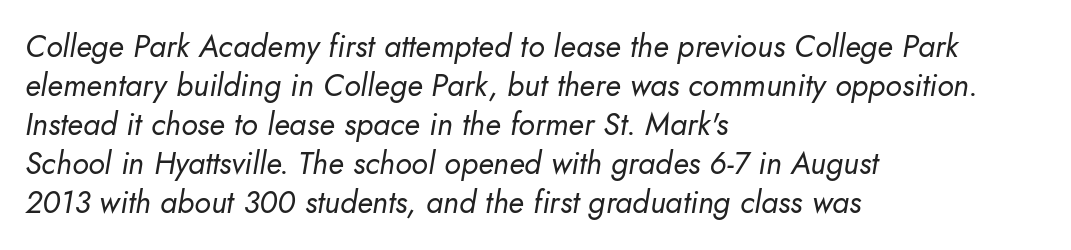
{"italic": "yes", "lean": "right", "slant_degrees": 10, "bold": "no", "weight": "regular", "width": "normal", "stroke_contrast": "low", "x_height": "small", "monospaced": "no", "underline": "no", "align": "left", "line_spacing": "normal", "line_spacing_ratio": 1.26, "letter_spacing": "normal", "letter_spacing_em": 0.0, "glyph_px": 31}
